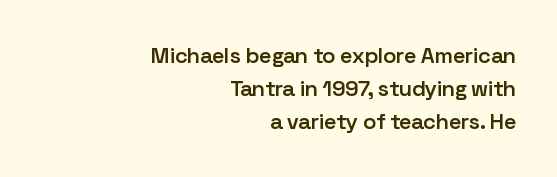
{"italic": "no", "bold": "semi", "underline": "no", "align": "right", "line_spacing": "normal", "line_spacing_ratio": 1.49, "letter_spacing": "normal", "letter_spacing_em": 0.0, "glyph_px": 22}
